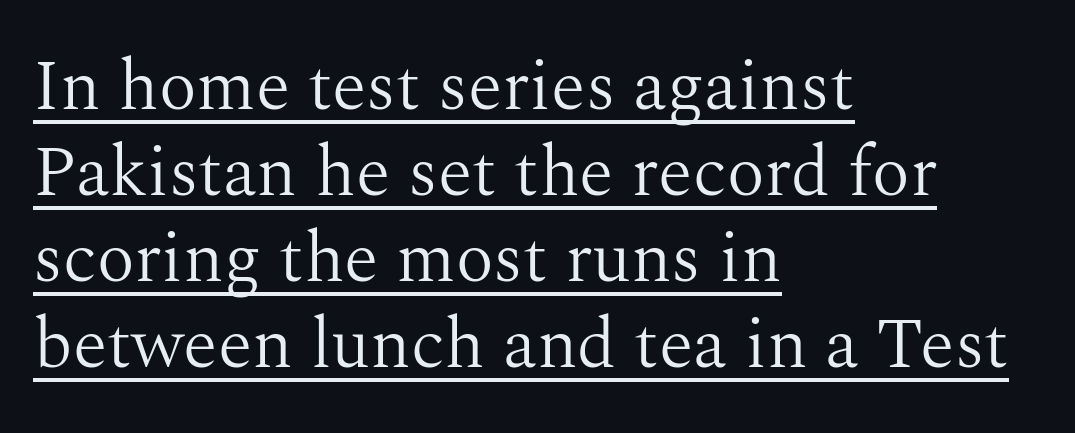
No extra tracking has been applied to these lines. Like a heading marked for emphasis, these lines bear an underscore. Do the letters lean? They stand straight. Stems and bowls with no extra thickness — not bold. Stroke terminals: seriffed. The letters advance in unequal steps, a hallmark of proportional type.
